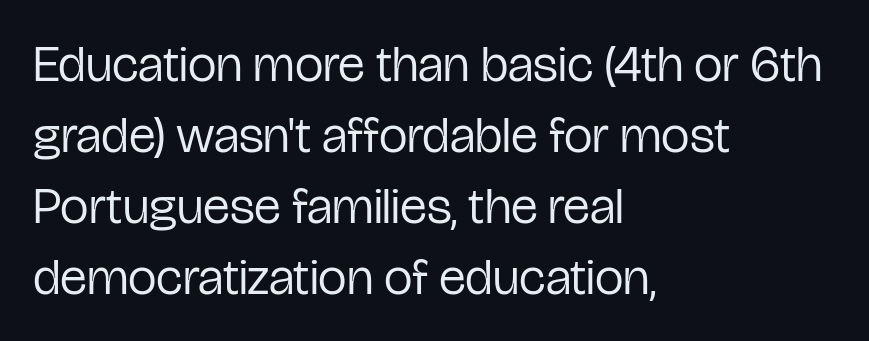
The image shows 51 px regular-weight, condensed sans-serif type, upright; set left-aligned, normal line spacing (1.39x), normal letter spacing, not underlined; low stroke contrast and a medium x-height.
